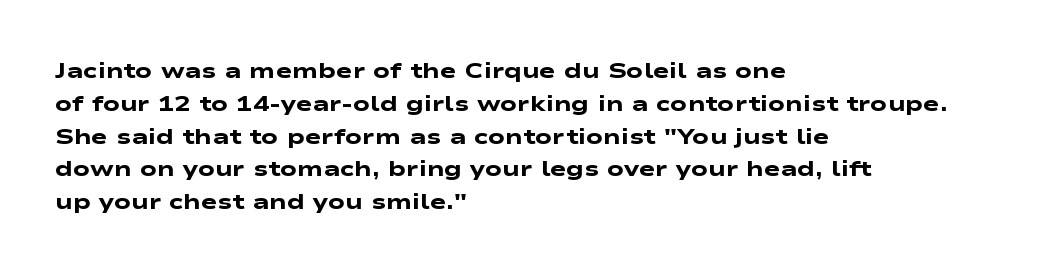
Q: Is the text bold? A: Yes.
Q: Is the text underlined? A: No.
Q: How is the paragraph aligned? A: Left-aligned.
Q: Is the spacing between letters normal or unusually wide? A: Normal.
Q: Is the spacing between lines tight, normal or loose? A: Normal.
